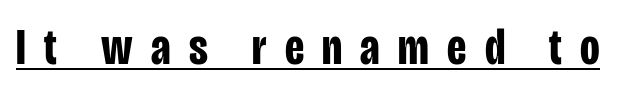
The image shows 51 px bold, condensed sans-serif type, upright; set unusually wide letter spacing (+0.36 em), underlined; low stroke contrast and a large x-height.
